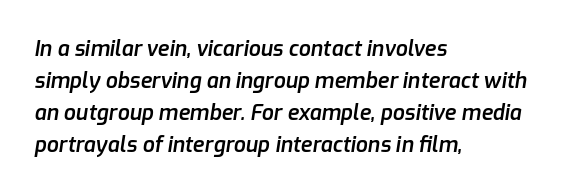
The image shows 21 px text type, italic (leaning right); set left-aligned, normal line spacing (1.53x), normal letter spacing, not underlined.
